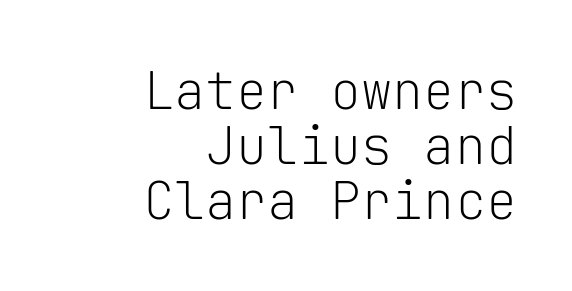
{"serif": "no", "italic": "no", "bold": "no", "weight": "light", "width": "normal", "stroke_contrast": "low", "x_height": "medium", "monospaced": "yes", "underline": "no", "align": "right", "line_spacing": "tight", "line_spacing_ratio": 1.06, "letter_spacing": "normal", "letter_spacing_em": 0.0, "glyph_px": 52}
